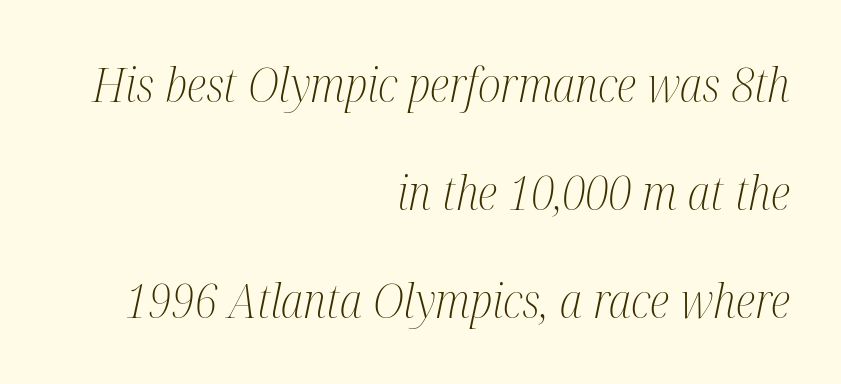
Q: Is the text bold? A: No.
Q: Is the text italic (slanted)? A: Yes, it leans right by about 12 degrees.
Q: Is the typeface a serif or a sans-serif typeface? A: Serif.
Q: Is the text underlined? A: No.
Q: How is the paragraph aligned? A: Right-aligned.
Q: Is the spacing between letters normal or unusually wide? A: Normal.
Q: Is the spacing between lines tight, normal or loose? A: Loose.
Q: Width (condensed, normal, or wide)? A: Condensed.
Q: Stroke contrast? A: Medium.
Q: x-height? A: Medium.
Q: Monospaced? A: No.
